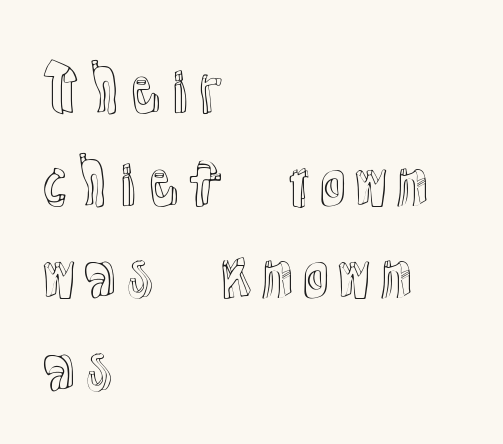
These lines are rendered in a variable-pitch font. Ordinary non-slanted type is in use. Successive baselines arrive at the customary interval. Honestly, the letter spacing is just normal — you wouldn't notice it.
